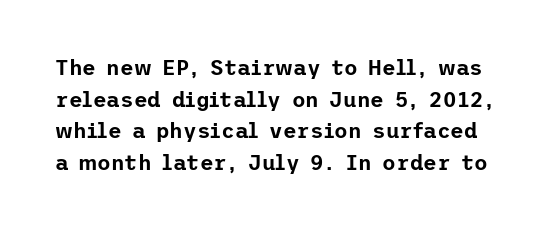
The image shows 21 px text type, upright; set normal line spacing (1.51x), normal letter spacing, not underlined.
